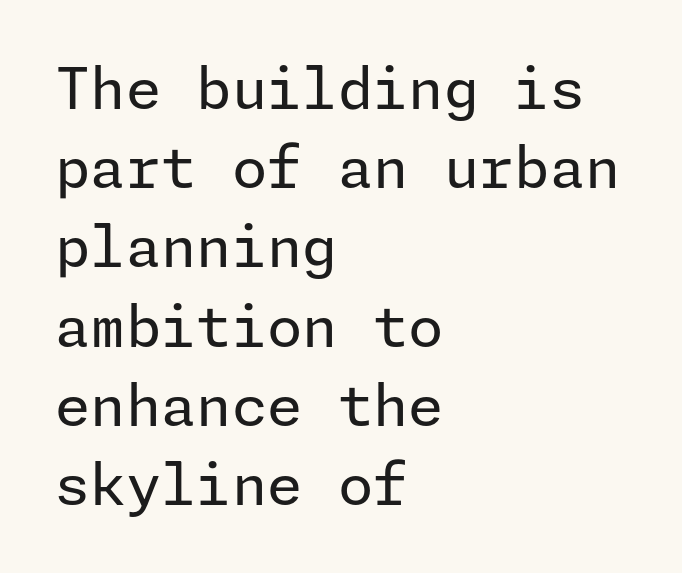
Q: Is the text bold? A: No.
Q: Is the text italic (slanted)? A: No, it is upright.
Q: Is the typeface a serif or a sans-serif typeface? A: Sans-serif.
Q: Is the text underlined? A: No.
Q: How is the paragraph aligned? A: Left-aligned.
Q: Is the spacing between letters normal or unusually wide? A: Normal.
Q: Is the spacing between lines tight, normal or loose? A: Normal.
Q: Width (condensed, normal, or wide)? A: Normal.
Q: Stroke contrast? A: Low.
Q: x-height? A: Medium.
